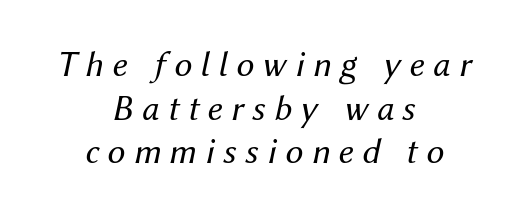
The image shows 36 px regular-weight type, italic (leaning right); set centered, line spacing 1.21x, unusually wide letter spacing (+0.24 em), not underlined; medium stroke contrast and a medium x-height.
